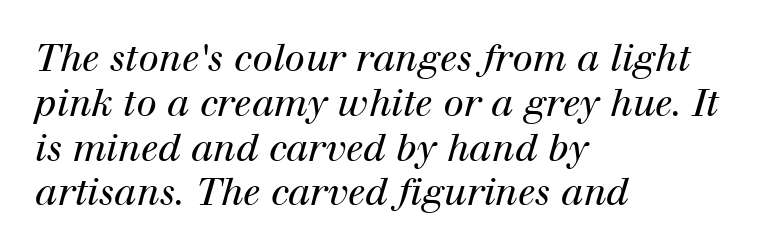
{"serif": "yes", "italic": "yes", "lean": "right", "slant_degrees": 12, "bold": "no", "weight": "regular", "width": "normal", "stroke_contrast": "high", "x_height": "medium", "monospaced": "no", "underline": "no", "align": "left", "line_spacing_ratio": 1.21, "letter_spacing": "normal", "letter_spacing_em": 0.0, "glyph_px": 37}
